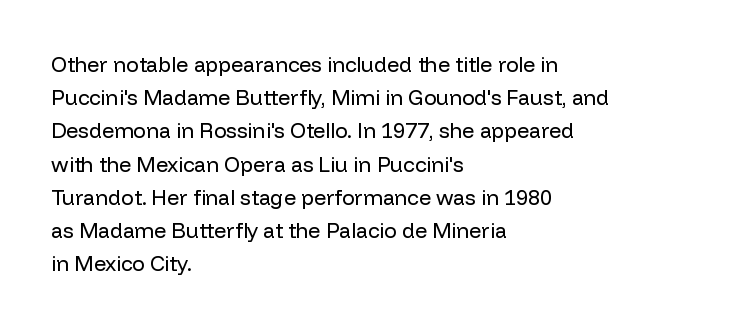
{"italic": "no", "bold": "no", "underline": "no", "align": "left", "line_spacing": "normal", "line_spacing_ratio": 1.58, "letter_spacing": "normal", "letter_spacing_em": 0.0, "glyph_px": 21}
